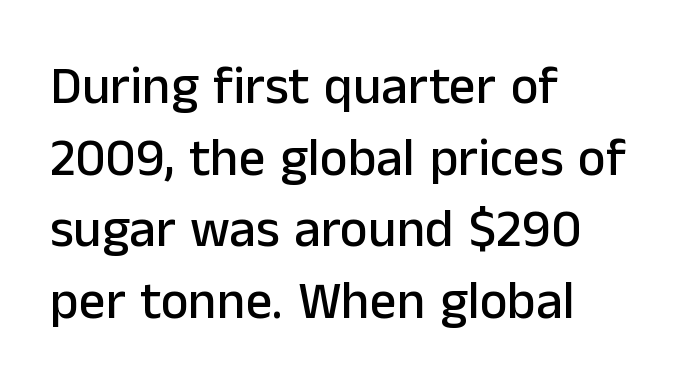
Character widths vary here, with narrow letters taking less room than wide ones. Font category for this specimen: sans-serif. It's the straight-up-and-down kind of type. These lines keep a tight, regular rhythm from letter to letter.
